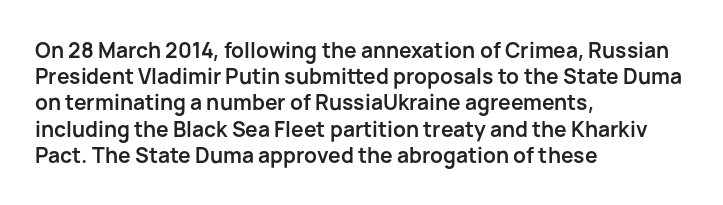
The image shows 21 px bold type, upright; set left-aligned, normal line spacing (1.25x), normal letter spacing, not underlined.
